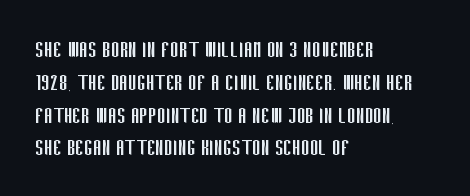
Check the space under the baseline: it is left empty. Posture: upright roman. Is the type heavy? It reads as light-to-regular instead. One-word summary of the alignment: left. The line-height multiplier appears to be the usual default.
